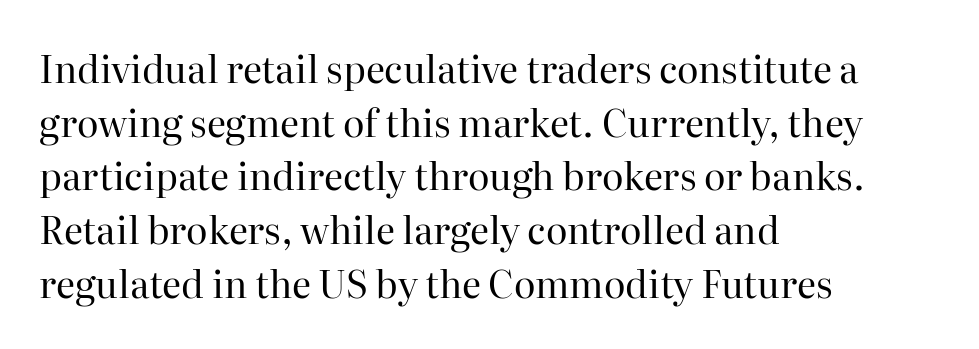
{"serif": "yes", "italic": "no", "bold": "no", "weight": "regular", "width": "normal", "stroke_contrast": "high", "x_height": "medium", "monospaced": "no", "underline": "no", "align": "left", "line_spacing": "normal", "line_spacing_ratio": 1.45, "letter_spacing": "normal", "letter_spacing_em": 0.0, "glyph_px": 37}
